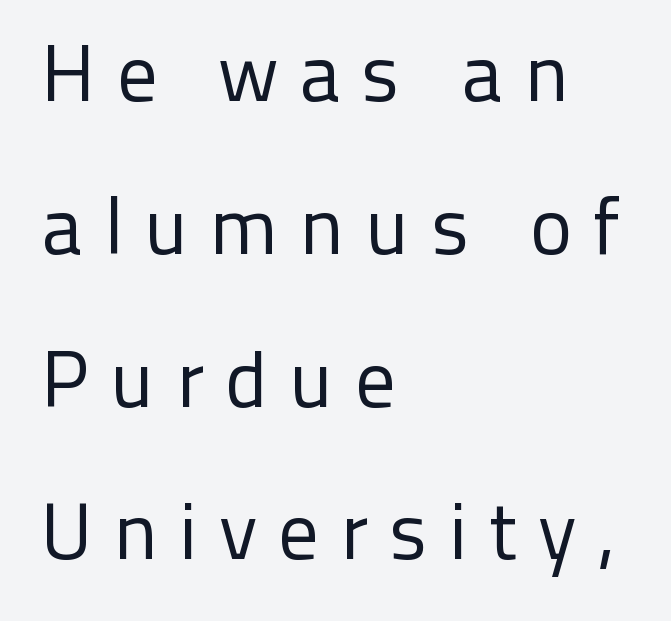
{"serif": "no", "italic": "no", "bold": "no", "weight": "regular", "width": "normal", "stroke_contrast": "low", "x_height": "medium", "monospaced": "no", "underline": "no", "align": "left", "line_spacing": "loose", "line_spacing_ratio": 1.91, "letter_spacing": "wide", "letter_spacing_em": 0.26, "glyph_px": 80}
